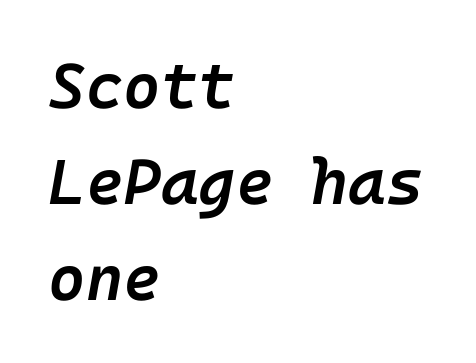
{"italic": "yes", "lean": "right", "slant_degrees": 10, "bold": "semi", "weight": "semibold", "width": "normal", "stroke_contrast": "low", "x_height": "medium", "underline": "no", "align": "left", "line_spacing": "normal", "line_spacing_ratio": 1.5, "letter_spacing": "normal", "letter_spacing_em": 0.0, "glyph_px": 64}
